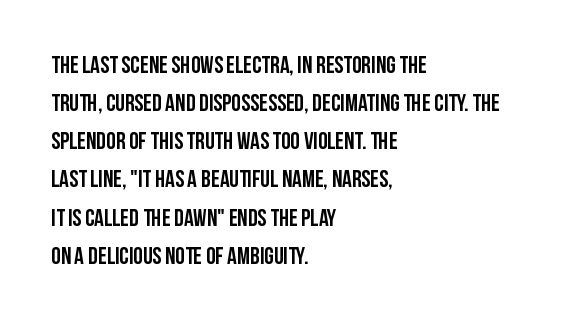
Q: Is the text italic (slanted)? A: No, it is upright.
Q: Is the text underlined? A: No.
Q: How is the paragraph aligned? A: Left-aligned.
Q: Is the spacing between letters normal or unusually wide? A: Normal.
Q: Is the spacing between lines tight, normal or loose? A: Normal.
